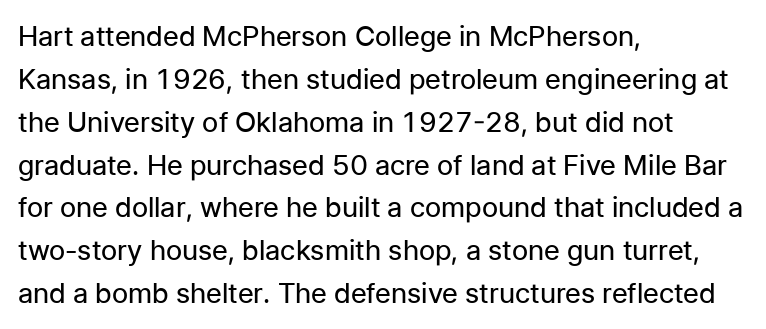
Is this a fixed-width face? No — the glyphs have proportional, varying widths. The specimen reads as upright at a glance. Notice how descenders clear the ascenders below comfortably — that's standard leading. The rendering anchors every line to the left-hand side. The letters look calm and open, with moderate or lighter stems. This rendering employs a face without finishing strokes, i.e., a sans-serif.
